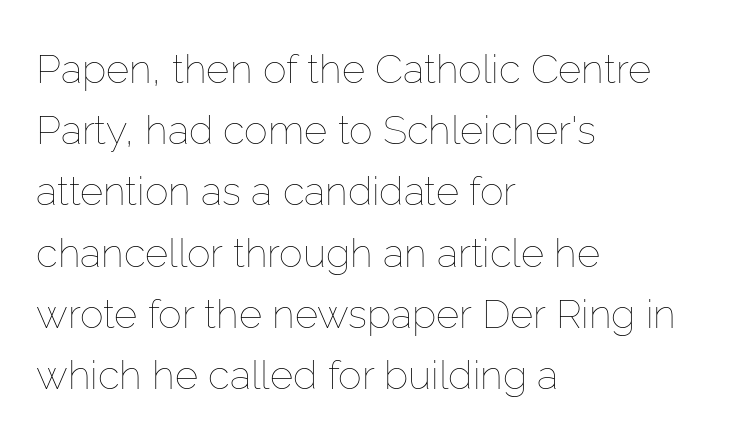
{"italic": "no", "bold": "no", "weight": "thin", "width": "normal", "stroke_contrast": "low", "x_height": "medium", "monospaced": "no", "underline": "no", "align": "left", "line_spacing": "normal", "line_spacing_ratio": 1.53, "letter_spacing": "normal", "letter_spacing_em": 0.0, "glyph_px": 40}
